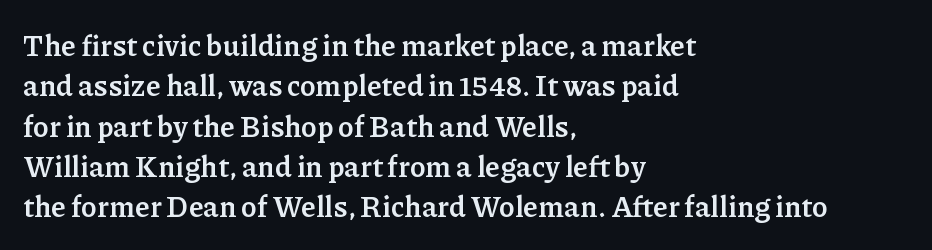
There is no visible air inserted between adjacent glyphs. The sample has been set heavy, in full bold. Any mark beneath the type? The region is blank. Yep, those are serifs on the letters.
